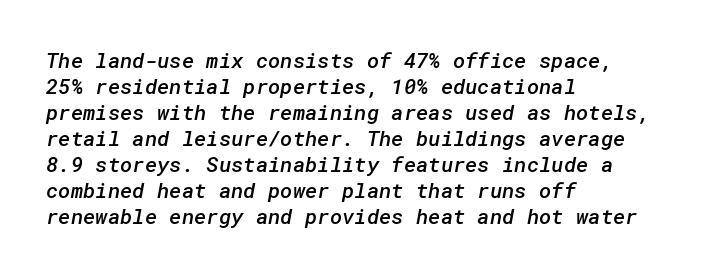
The image shows 21 px text type; set left-aligned, line spacing 1.24x, normal letter spacing, not underlined.
